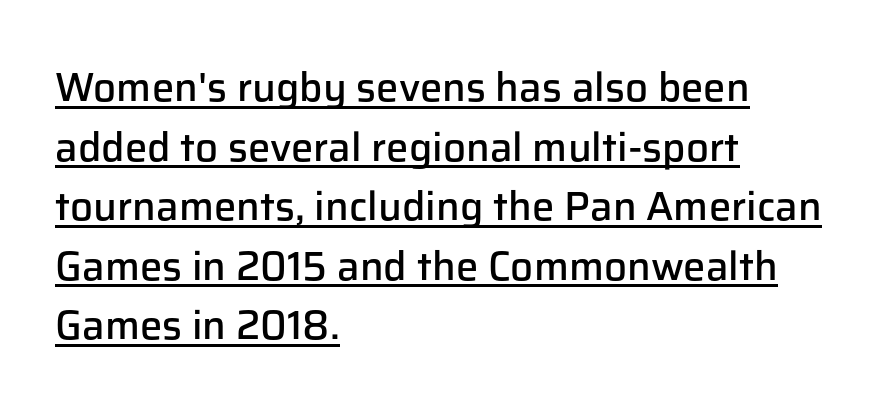
{"serif": "no", "italic": "no", "bold": "semi", "weight": "semibold", "width": "normal", "stroke_contrast": "low", "x_height": "medium", "monospaced": "no", "underline": "yes", "align": "left", "line_spacing": "normal", "line_spacing_ratio": 1.49, "letter_spacing": "normal", "letter_spacing_em": 0.0, "glyph_px": 40}
